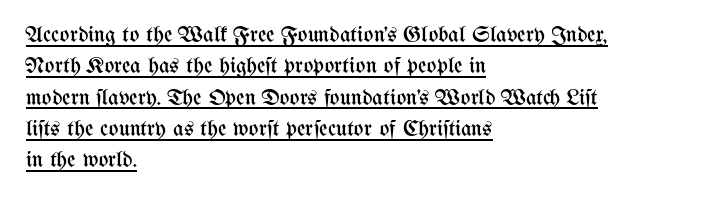
{"italic": "no", "bold": "no", "underline": "yes", "align": "left", "line_spacing": "normal", "line_spacing_ratio": 1.36, "letter_spacing": "normal", "letter_spacing_em": 0.0, "glyph_px": 23}
